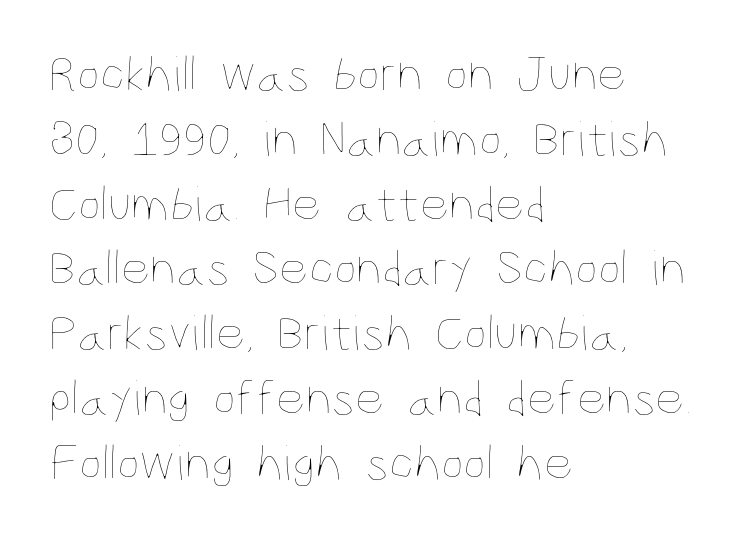
{"italic": "no", "bold": "no", "weight": "thin", "width": "condensed", "stroke_contrast": "low", "x_height": "large", "monospaced": "no", "underline": "no", "align": "left", "line_spacing": "normal", "line_spacing_ratio": 1.27, "letter_spacing": "normal", "letter_spacing_em": 0.0, "glyph_px": 51}
